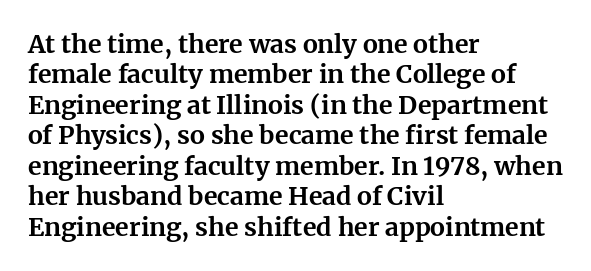
Each line starts at the same left margin while the right side varies. Words appear dense and cohesive because spacing is normal. What weight is shown? A full bold with thick strokes. Nope, not italic — everything's standing straight.
